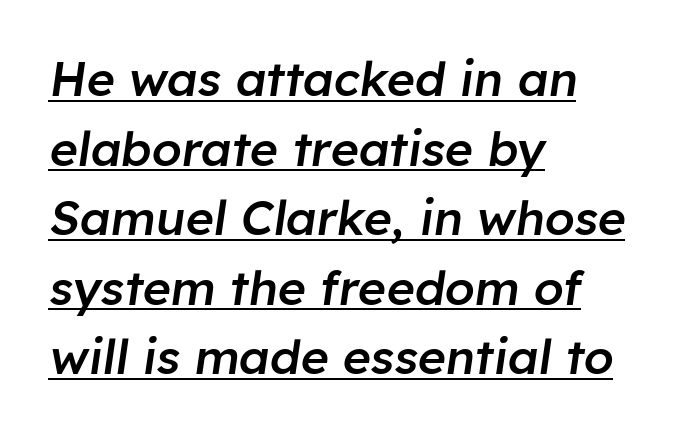
Q: Is the text bold? A: Semi-bold.
Q: Is the text italic (slanted)? A: Yes, it leans right by about 8 degrees.
Q: Is the text underlined? A: Yes.
Q: How is the paragraph aligned? A: Left-aligned.
Q: Is the spacing between letters normal or unusually wide? A: Normal.
Q: Is the spacing between lines tight, normal or loose? A: Normal.
Q: Width (condensed, normal, or wide)? A: Normal.
Q: Stroke contrast? A: Low.
Q: x-height? A: Medium.
Q: Monospaced? A: No.
